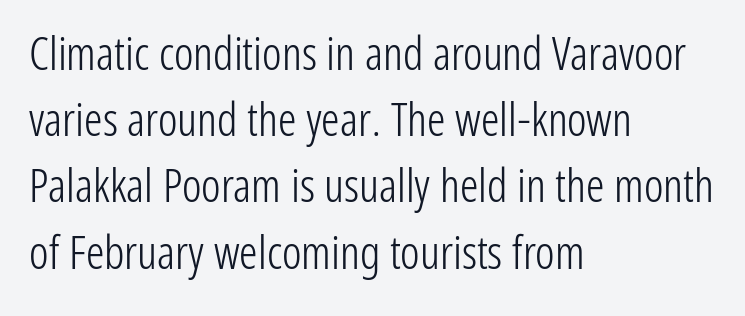
The image shows 46 px light, condensed sans-serif type, upright; set left-aligned, normal line spacing (1.44x), normal letter spacing, not underlined; low stroke contrast and a medium x-height.
